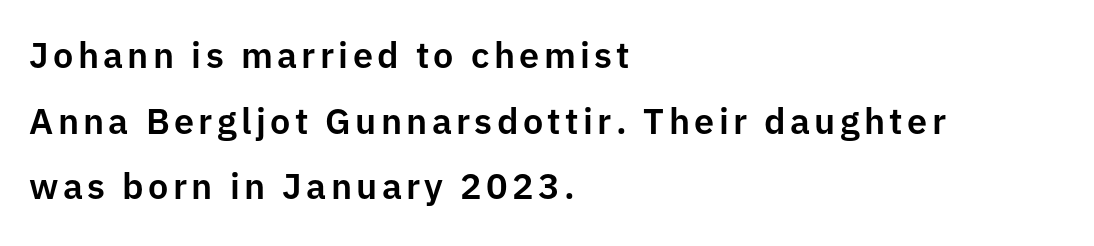
Look at the bottom of the vertical strokes: they stop flat, with no serifs. The string is rendered with underlining switched off. Is there any slant? The stems are plumb. The letters advance in unequal steps, a hallmark of proportional type. If you drew a ruler down the left edge, every line would touch it.
